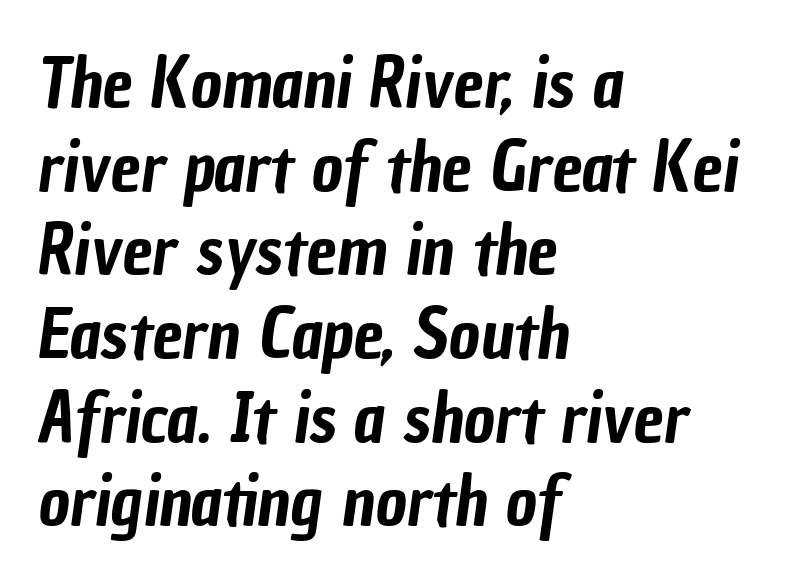
Q: Is the typeface a serif or a sans-serif typeface? A: Sans-serif.
Q: Is the text underlined? A: No.
Q: How is the paragraph aligned? A: Left-aligned.
Q: Is the spacing between letters normal or unusually wide? A: Normal.
Q: Width (condensed, normal, or wide)? A: Condensed.
Q: Stroke contrast? A: Low.
Q: x-height? A: Medium.
Q: Monospaced? A: No.
